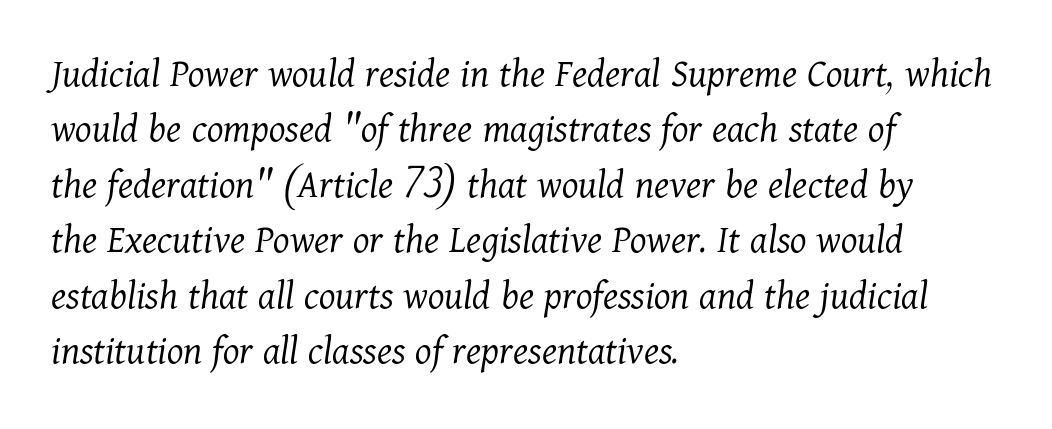
{"serif": "yes", "italic": "yes", "lean": "right", "slant_degrees": 11, "bold": "no", "weight": "light", "width": "normal", "stroke_contrast": "medium", "x_height": "medium", "monospaced": "no", "underline": "no", "align": "left", "line_spacing": "normal", "line_spacing_ratio": 1.32, "letter_spacing": "normal", "letter_spacing_em": 0.0, "glyph_px": 42}
